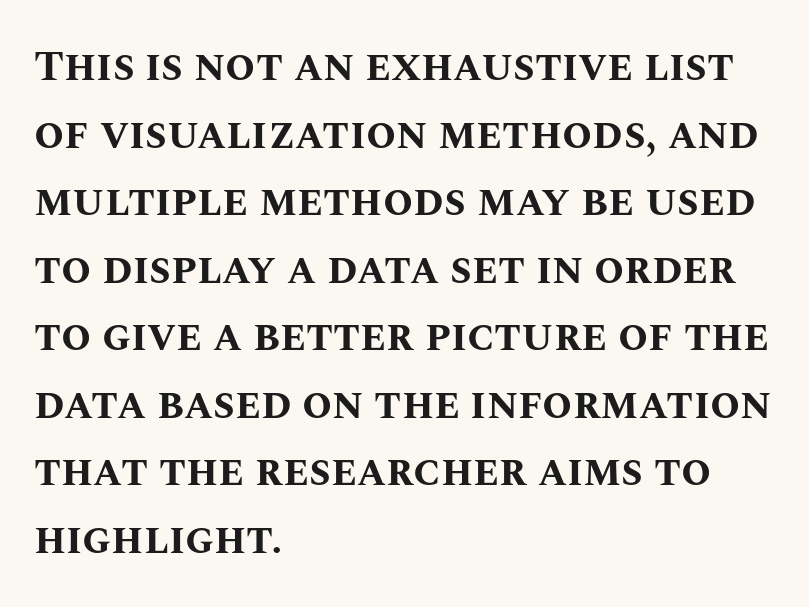
Stroke thickness is high; the sample reads as a true bold. Is there much room between lines? A standard amount, neither cramped nor airy. Which margin do the lines hug? The left one — the right edge is uneven. A typesetter would call this proportional, since set widths differ per character.
